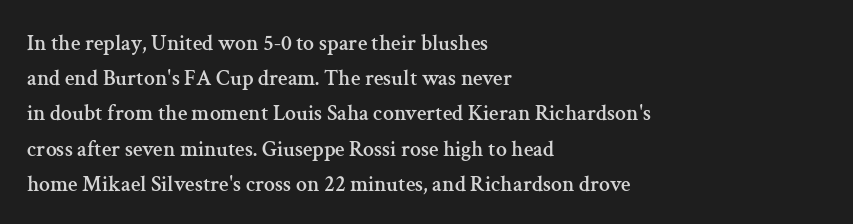
The image shows 22 px text type, upright; set left-aligned, normal line spacing (1.6x), normal letter spacing, not underlined.
